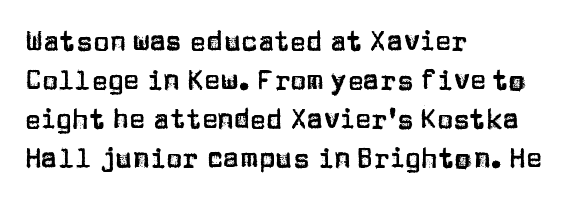
The image shows 27 px text type, upright; set left-aligned, normal line spacing (1.45x), normal letter spacing, not underlined.
